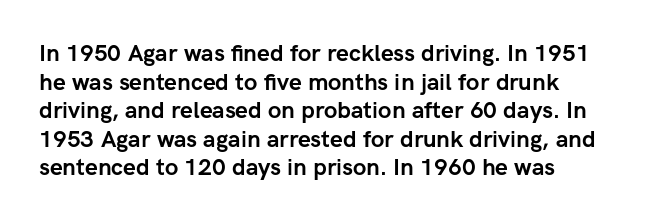
The image shows 23 px bold type, upright; set line spacing 1.24x, normal letter spacing, not underlined.
